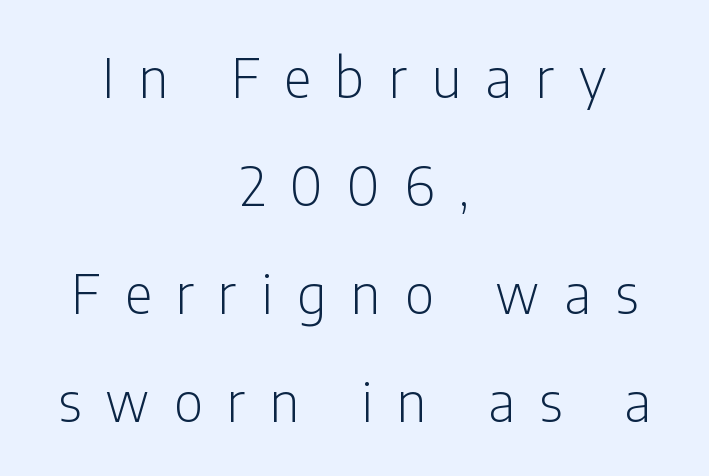
Q: Is the text bold? A: No.
Q: Is the text italic (slanted)? A: No, it is upright.
Q: Is the typeface a serif or a sans-serif typeface? A: Sans-serif.
Q: Is the text underlined? A: No.
Q: How is the paragraph aligned? A: Centered.
Q: Is the spacing between letters normal or unusually wide? A: Unusually wide.
Q: Is the spacing between lines tight, normal or loose? A: Loose.
Q: Width (condensed, normal, or wide)? A: Condensed.
Q: Stroke contrast? A: Low.
Q: x-height? A: Medium.
Q: Monospaced? A: No.
